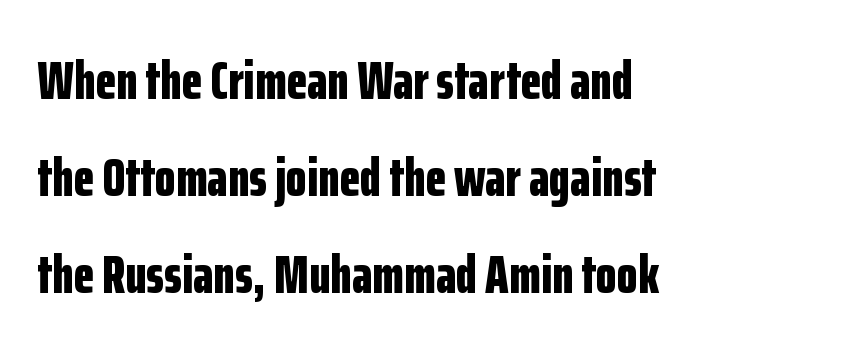
The image shows 54 px bold, condensed sans-serif type, upright; set left-aligned, line spacing 1.8x, normal letter spacing, not underlined; low stroke contrast and a medium x-height.
